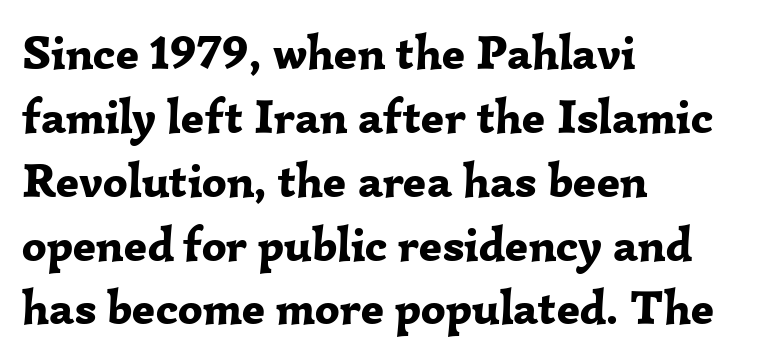
Q: Is the text bold? A: Yes.
Q: Is the text italic (slanted)? A: No, it is upright.
Q: Is the typeface a serif or a sans-serif typeface? A: Serif.
Q: Is the text underlined? A: No.
Q: How is the paragraph aligned? A: Left-aligned.
Q: Is the spacing between letters normal or unusually wide? A: Normal.
Q: Is the spacing between lines tight, normal or loose? A: Normal.
Q: Width (condensed, normal, or wide)? A: Normal.
Q: Stroke contrast? A: Low.
Q: x-height? A: Medium.
Q: Monospaced? A: No.
